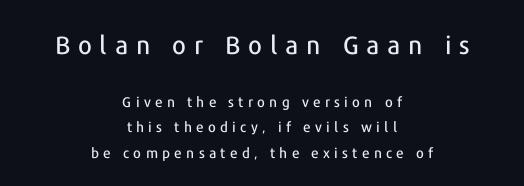
Q: Is the text italic (slanted)? A: No, it is upright.
Q: Is the text underlined? A: No.
Q: How is the paragraph aligned? A: Centered.
Q: Is the spacing between letters normal or unusually wide? A: Unusually wide.
Q: Which block of text is set in a larger size, the first (top) or the second (bottom)? A: The first (top) one.
